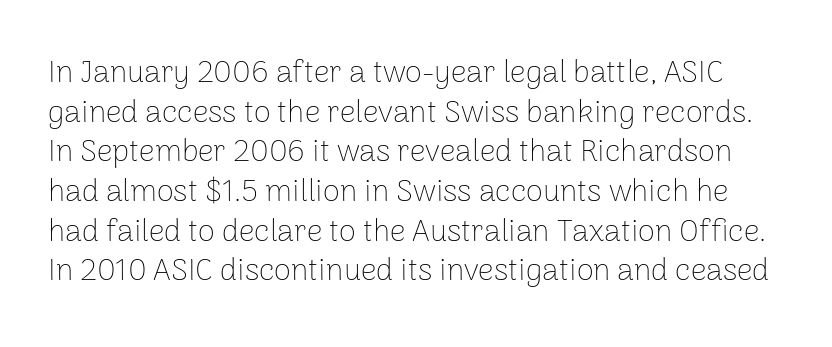
Ink coverage per letter is moderate at most. Do the characters align in a grid? No, the font is proportional. These lines were composed using upright roman letters. Vertical spacing — default.
